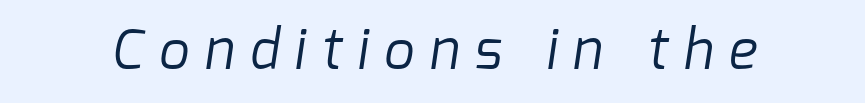
Q: Is the text bold? A: No.
Q: Is the typeface a serif or a sans-serif typeface? A: Sans-serif.
Q: Is the text underlined? A: No.
Q: Is the spacing between letters normal or unusually wide? A: Unusually wide.
Q: Width (condensed, normal, or wide)? A: Normal.
Q: Stroke contrast? A: Low.
Q: x-height? A: Medium.
Q: Monospaced? A: No.
